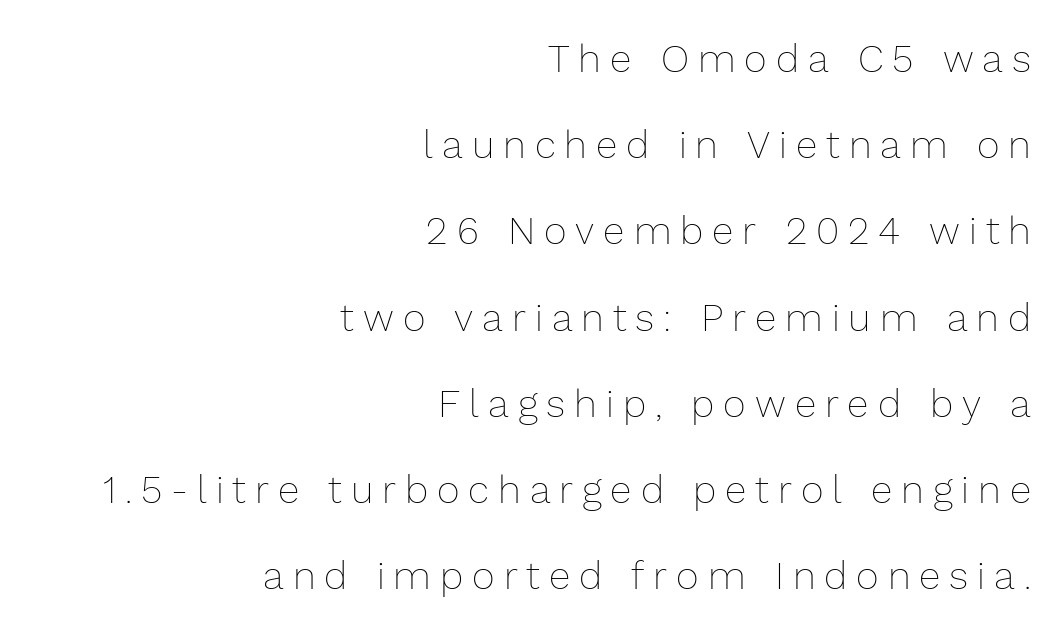
Q: Is the text bold? A: No.
Q: Is the text italic (slanted)? A: No, it is upright.
Q: Is the text underlined? A: No.
Q: How is the paragraph aligned? A: Right-aligned.
Q: Is the spacing between letters normal or unusually wide? A: Unusually wide.
Q: Is the spacing between lines tight, normal or loose? A: Loose.
Q: Width (condensed, normal, or wide)? A: Normal.
Q: Stroke contrast? A: Low.
Q: x-height? A: Medium.
Q: Monospaced? A: No.
